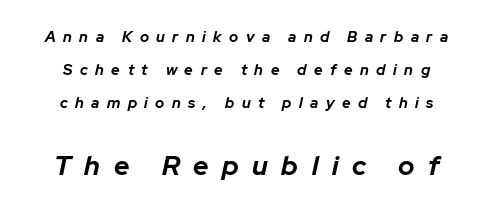
Q: Is the text bold? A: Yes.
Q: Is the text italic (slanted)? A: Yes, it leans right by about 12 degrees.
Q: Is the text underlined? A: No.
Q: How is the paragraph aligned? A: Centered.
Q: Is the spacing between letters normal or unusually wide? A: Unusually wide.
Q: Is the spacing between lines tight, normal or loose? A: Loose.
Q: Which block of text is set in a larger size, the first (top) or the second (bottom)? A: The second (bottom) one.
